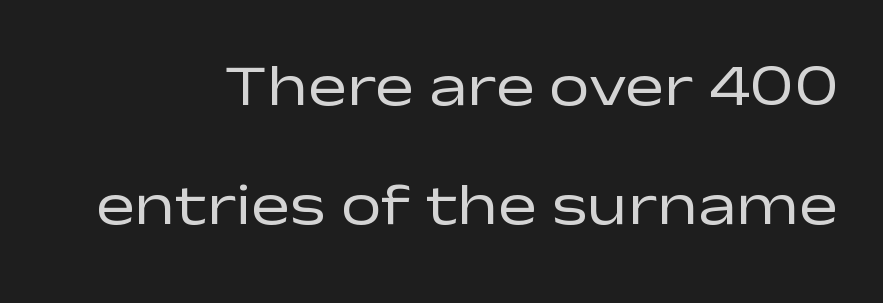
The image shows 58 px regular-weight, wide sans-serif type, upright; set right-aligned, loose line spacing (2.05x), normal letter spacing, not underlined; low stroke contrast and a medium x-height.
